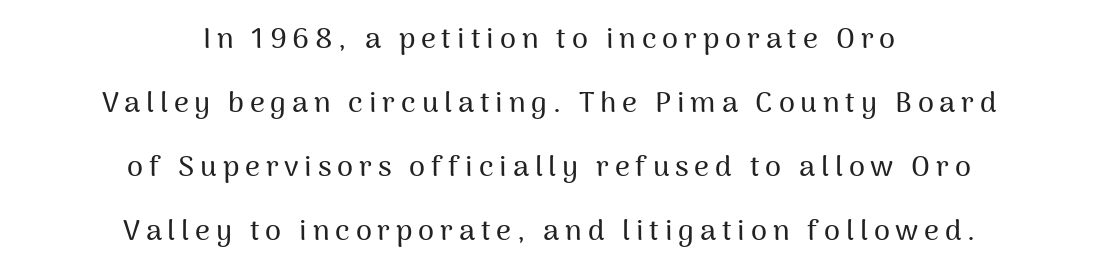
Between one letter and the next there's a generous, obvious gap. Each letter's strokes conclude bluntly, with no projecting serifs. Horizontal bands of white between lines are thick stripes. The compositor balanced each line on the midline.
